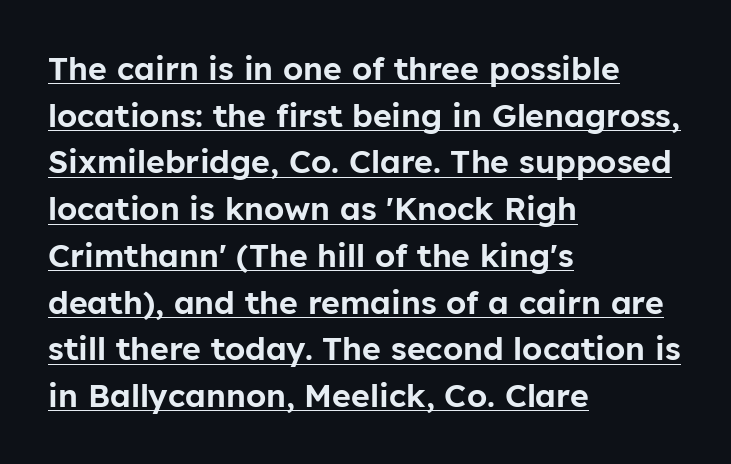
Q: Is the text italic (slanted)? A: No, it is upright.
Q: Is the typeface a serif or a sans-serif typeface? A: Sans-serif.
Q: Is the text underlined? A: Yes.
Q: How is the paragraph aligned? A: Left-aligned.
Q: Is the spacing between letters normal or unusually wide? A: Normal.
Q: Is the spacing between lines tight, normal or loose? A: Normal.
Q: Width (condensed, normal, or wide)? A: Normal.
Q: Stroke contrast? A: Low.
Q: x-height? A: Medium.
Q: Monospaced? A: No.
